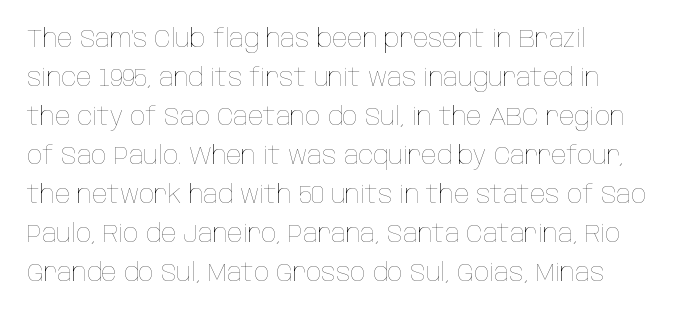
{"italic": "no", "bold": "no", "underline": "no", "align": "left", "line_spacing": "normal", "line_spacing_ratio": 1.56, "letter_spacing": "normal", "letter_spacing_em": 0.0, "glyph_px": 25}
